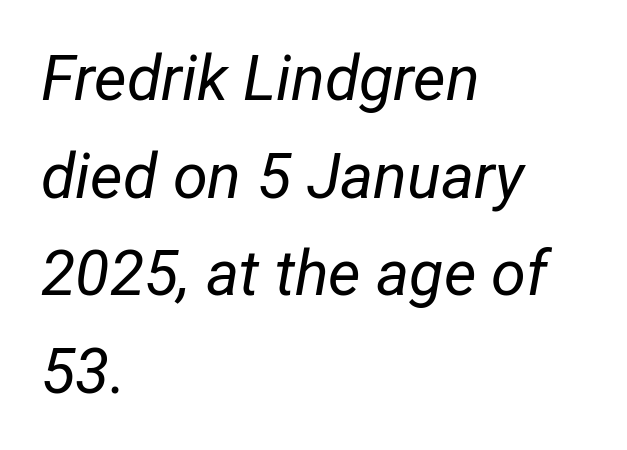
The image shows 63 px regular-weight, condensed type, italic (leaning right); set left-aligned, normal line spacing (1.55x), normal letter spacing, not underlined; low stroke contrast and a medium x-height.
